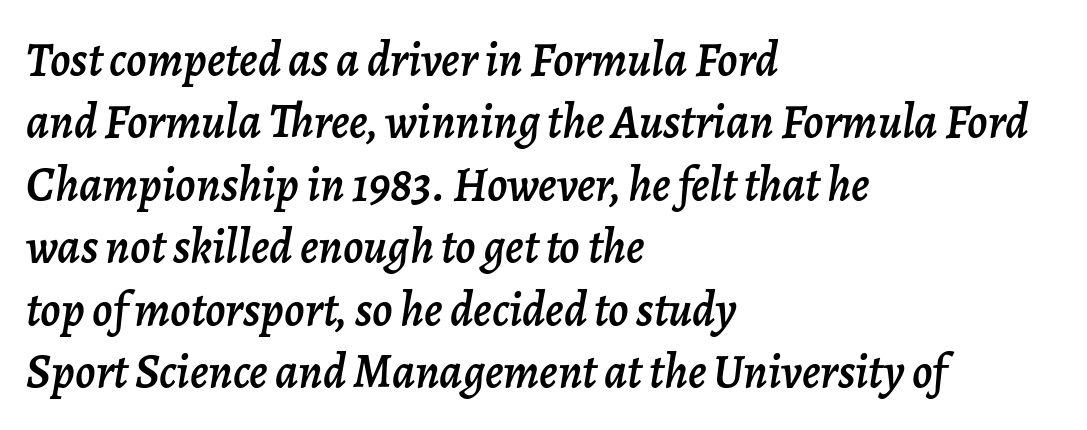
The typesetter chose a ragged-right arrangement here. The letters are slanted; this is an italic face. Spacing verdict: proportional, widths tailored to each character. This block has exactly the height ordinary leading produces. Check the space under the baseline: it is left empty. Letter spacing: default.
